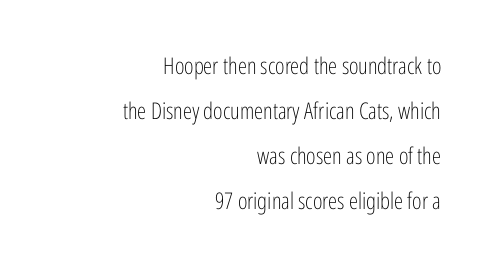
The image shows 23 px text type, upright; set right-aligned, loose line spacing (1.96x), normal letter spacing, not underlined.
